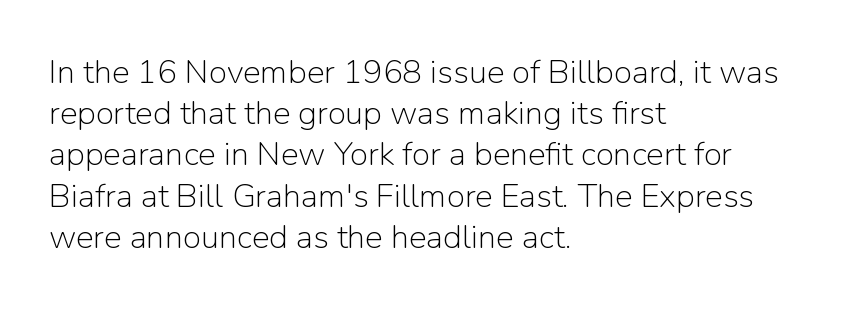
The image shows 33 px light sans-serif type, upright; set left-aligned, normal line spacing (1.25x), normal letter spacing, not underlined; low stroke contrast and a medium x-height.
